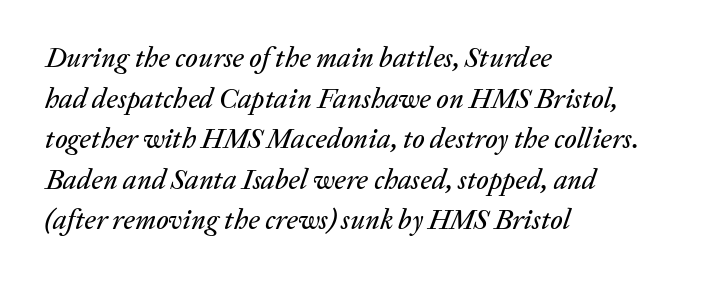
Q: Is the text italic (slanted)? A: Yes, it leans right by about 20 degrees.
Q: Is the text underlined? A: No.
Q: How is the paragraph aligned? A: Left-aligned.
Q: Is the spacing between letters normal or unusually wide? A: Normal.
Q: Is the spacing between lines tight, normal or loose? A: Normal.
Q: Width (condensed, normal, or wide)? A: Normal.
Q: Stroke contrast? A: Low.
Q: x-height? A: Medium.
Q: Monospaced? A: No.
